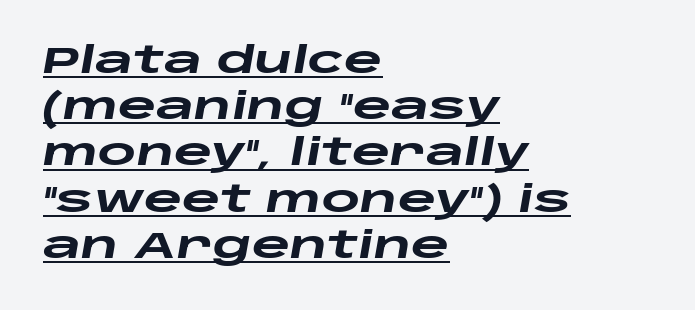
Heavy-handed strokes throughout: this text is bold. Horizontal alignment here is leftward, the default for most running prose. These lines are rendered in a variable-pitch font. Notice how descenders clear the ascenders below comfortably — that's standard leading. Observe the ordinary spacing: letters are neighbours, not strangers. Does a line run under the words? Yes, clearly.
